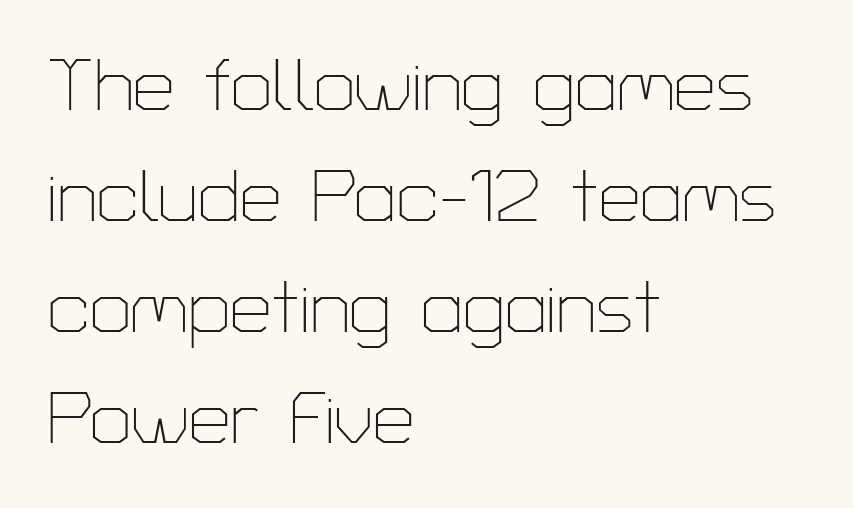
Q: Is the text bold? A: No.
Q: Is the text italic (slanted)? A: No, it is upright.
Q: Is the typeface a serif or a sans-serif typeface? A: Sans-serif.
Q: Is the text underlined? A: No.
Q: How is the paragraph aligned? A: Left-aligned.
Q: Is the spacing between letters normal or unusually wide? A: Normal.
Q: Is the spacing between lines tight, normal or loose? A: Normal.
Q: Width (condensed, normal, or wide)? A: Normal.
Q: Stroke contrast? A: Low.
Q: x-height? A: Medium.
Q: Monospaced? A: No.
